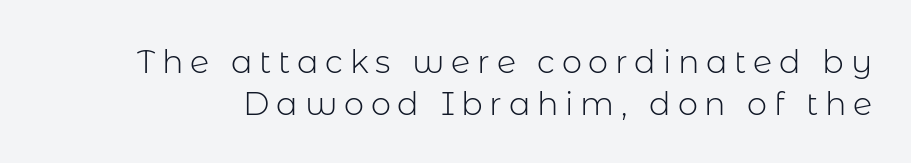
Quick note: interline space is typical. Each letter keeps its own natural width here, so spacing adapts to shape. The string is rendered with underlining switched off. The cut favours lightness, reaching ordinary text weight at its darkest.
